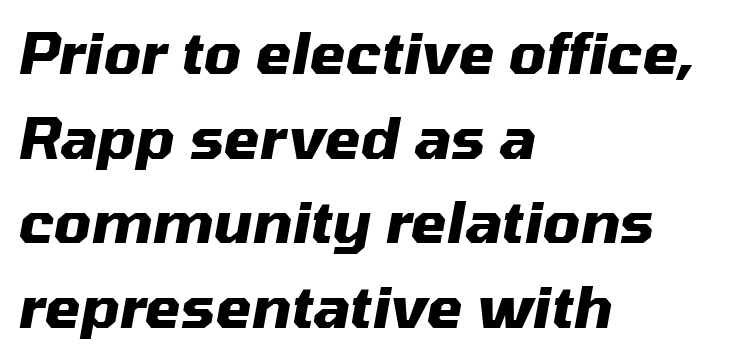
Q: Is the text bold? A: Yes.
Q: Is the text italic (slanted)? A: Yes, it leans right by about 10 degrees.
Q: Is the text underlined? A: No.
Q: How is the paragraph aligned? A: Left-aligned.
Q: Is the spacing between letters normal or unusually wide? A: Normal.
Q: Is the spacing between lines tight, normal or loose? A: Normal.
Q: Width (condensed, normal, or wide)? A: Normal.
Q: Stroke contrast? A: Medium.
Q: x-height? A: Medium.
Q: Monospaced? A: No.
